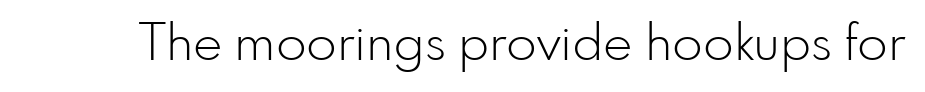
Q: Is the text bold? A: No.
Q: Is the text italic (slanted)? A: No, it is upright.
Q: Is the typeface a serif or a sans-serif typeface? A: Sans-serif.
Q: Is the text underlined? A: No.
Q: Is the spacing between letters normal or unusually wide? A: Normal.
Q: Width (condensed, normal, or wide)? A: Normal.
Q: Stroke contrast? A: Low.
Q: x-height? A: Small.
Q: Monospaced? A: No.
